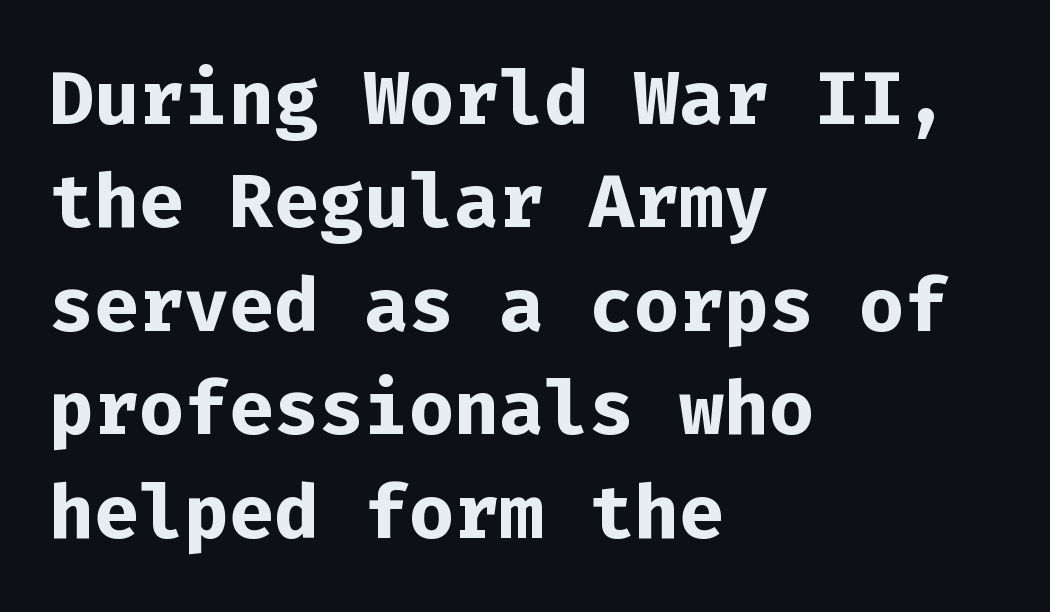
Q: Is the text bold? A: Yes.
Q: Is the text italic (slanted)? A: No, it is upright.
Q: Is the typeface a serif or a sans-serif typeface? A: Sans-serif.
Q: Is the text underlined? A: No.
Q: How is the paragraph aligned? A: Left-aligned.
Q: Is the spacing between letters normal or unusually wide? A: Normal.
Q: Is the spacing between lines tight, normal or loose? A: Normal.
Q: Width (condensed, normal, or wide)? A: Normal.
Q: Stroke contrast? A: Low.
Q: x-height? A: Medium.
Q: Monospaced? A: Yes.
